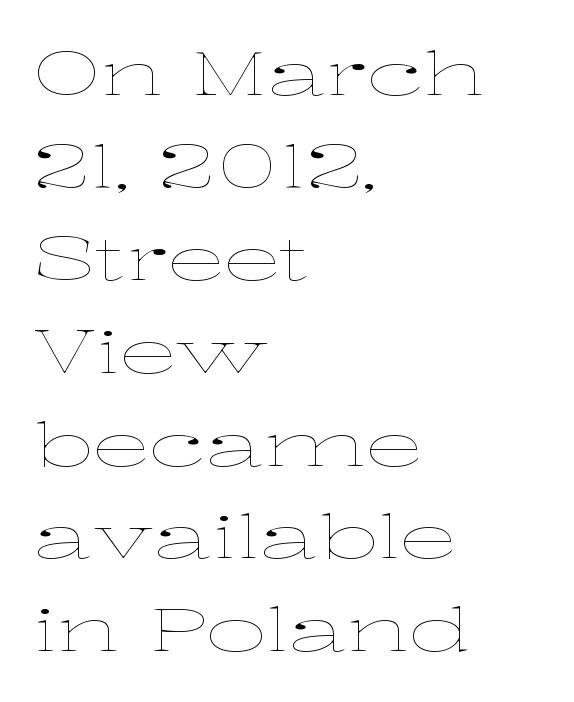
The image shows 59 px thin, wide type, upright; set left-aligned, normal line spacing (1.57x), normal letter spacing, not underlined; low stroke contrast and a medium x-height.
